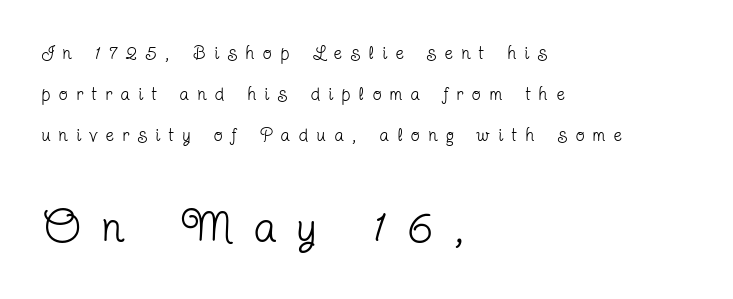
Compare the two chunks: the lower has the greater cap height. Honestly, the letter spacing is so wide it's the main thing you notice. Layout note: lines flush left. Clear beneath every line of the passage.
